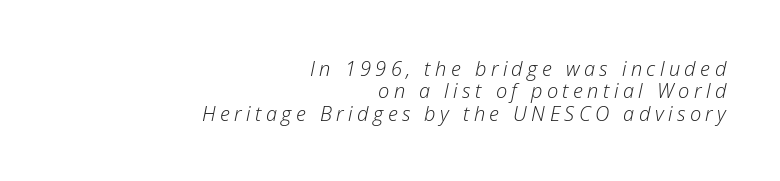
Underline: absent. The rendering uses a small line-height, squeezing the rows. Observe the lean: these are italic letterforms. Each word looks stretched out because of the extra space between its letters. The weight tops out at a normal text grade. Reading down the block, your eye finds every line finishing at a fixed right position.
